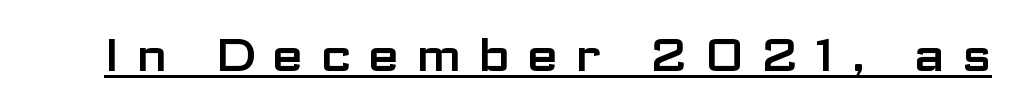
It's the straight-up-and-down kind of type. Spacing verdict: proportional, widths tailored to each character. These characters rest on top of a visible drawn line. Each word looks stretched out because of the extra space between its letters. A typesetter would label this face a sans.
